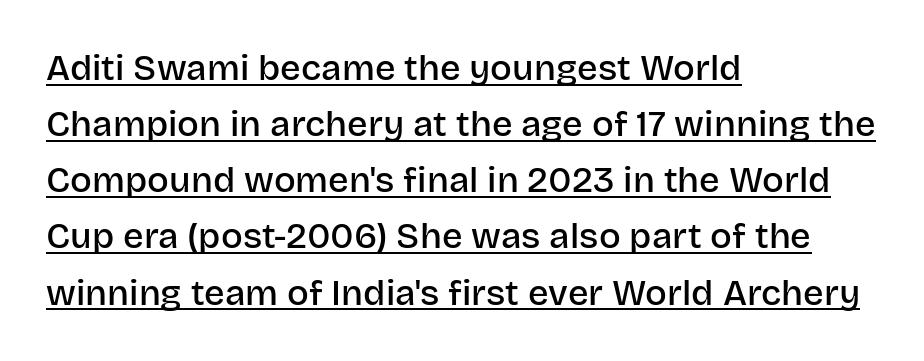
{"serif": "no", "italic": "no", "bold": "semi", "weight": "semibold", "width": "normal", "stroke_contrast": "low", "x_height": "large", "monospaced": "no", "underline": "yes", "align": "left", "line_spacing": "normal", "line_spacing_ratio": 1.56, "letter_spacing": "normal", "letter_spacing_em": 0.0, "glyph_px": 36}
